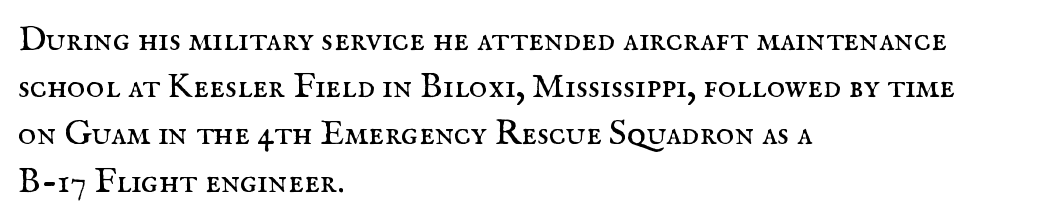
A classic flush-left, rag-right setting is used for this passage. The passage shown is typeset with a serif family. The rendering uses natural spacing where letterforms have individual widths. Beneath every word, the page is bare. Weight: in the light-to-regular range.
